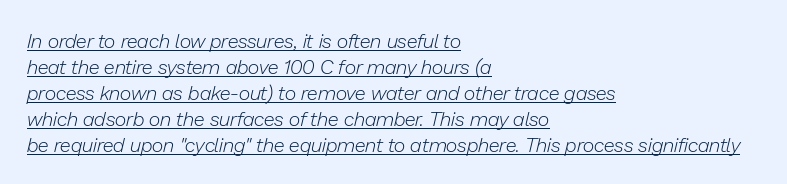
You can see a thin bar hugging the bottom of the glyphs. Vertically, the passage feels balanced, rows spaced as you'd expect. Casual observation: everything's shoved over to the left. The specimen reads as italic at a glance.
